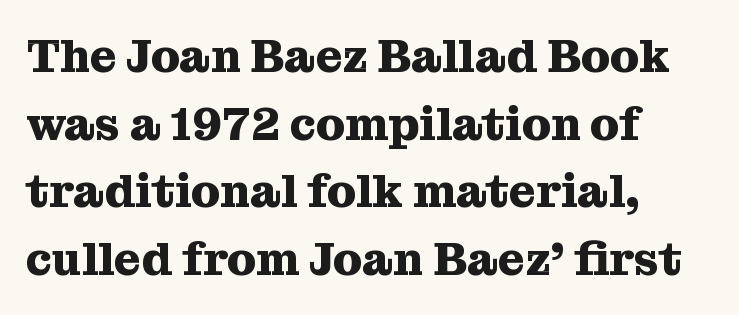
Q: Is the text bold? A: Yes.
Q: Is the text italic (slanted)? A: No, it is upright.
Q: Is the typeface a serif or a sans-serif typeface? A: Serif.
Q: Is the text underlined? A: No.
Q: How is the paragraph aligned? A: Left-aligned.
Q: Is the spacing between letters normal or unusually wide? A: Normal.
Q: Is the spacing between lines tight, normal or loose? A: Normal.
Q: Width (condensed, normal, or wide)? A: Normal.
Q: Stroke contrast? A: Medium.
Q: x-height? A: Medium.
Q: Monospaced? A: No.
